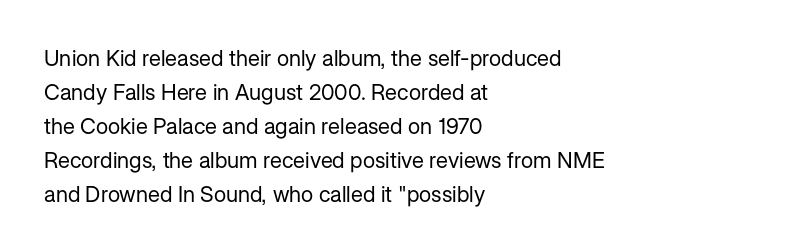
{"italic": "no", "bold": "no", "underline": "no", "align": "left", "line_spacing": "normal", "line_spacing_ratio": 1.54, "letter_spacing": "normal", "letter_spacing_em": 0.0, "glyph_px": 22}
